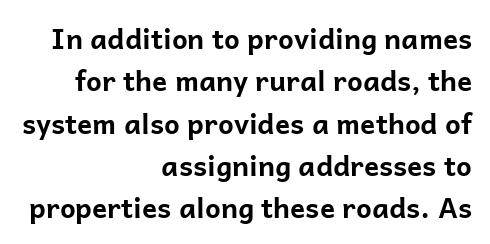
Baseline-to-baseline distance is the conventional proportion of letter height. The face used here is a sans, in the tradition of grotesques and geometrics. The passage shown is typed in a proportional face where columns would drift. Descender tails drop into unmarked territory.
